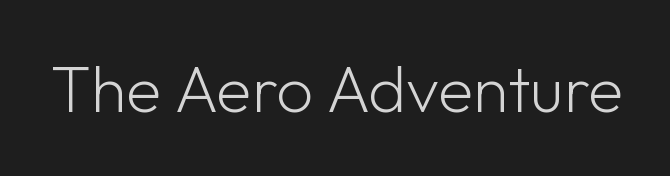
Grotesque or geometric, the face here clearly has no serifs. Character widths vary here, with narrow letters taking less room than wide ones. The typography opts for an upright posture over an oblique one. The words here are not underlined.
